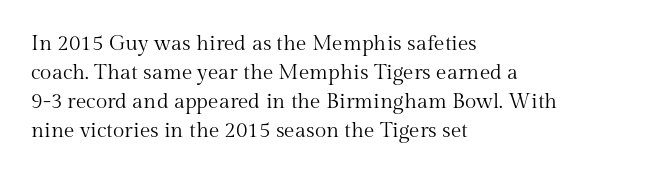
Q: Is the text bold? A: No.
Q: Is the text italic (slanted)? A: No, it is upright.
Q: Is the text underlined? A: No.
Q: How is the paragraph aligned? A: Left-aligned.
Q: Is the spacing between letters normal or unusually wide? A: Normal.
Q: Is the spacing between lines tight, normal or loose? A: Normal.
